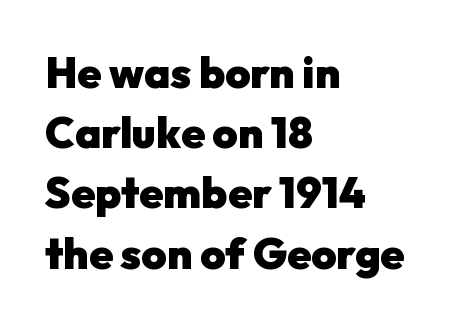
The image shows 43 px heavy sans-serif type, upright; set left-aligned, normal line spacing (1.4x), normal letter spacing, not underlined; low stroke contrast and a medium x-height.
